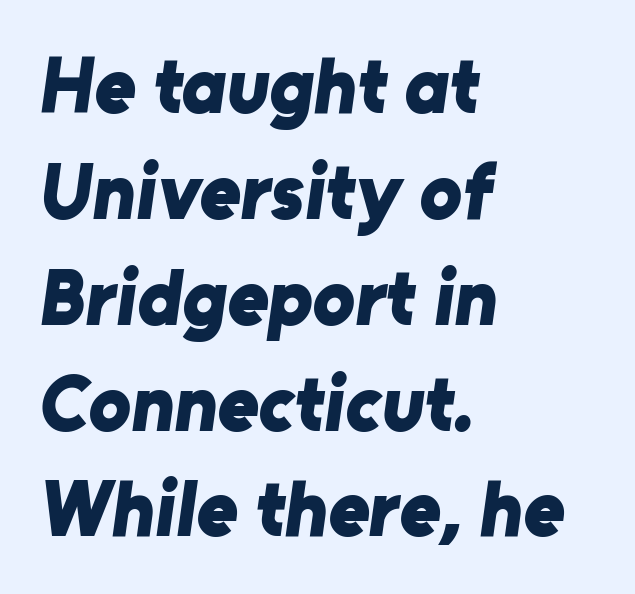
Q: Is the text bold? A: Yes.
Q: Is the typeface a serif or a sans-serif typeface? A: Sans-serif.
Q: Is the text underlined? A: No.
Q: How is the paragraph aligned? A: Left-aligned.
Q: Is the spacing between letters normal or unusually wide? A: Normal.
Q: Is the spacing between lines tight, normal or loose? A: Normal.
Q: Width (condensed, normal, or wide)? A: Normal.
Q: Stroke contrast? A: Low.
Q: x-height? A: Medium.
Q: Monospaced? A: No.
